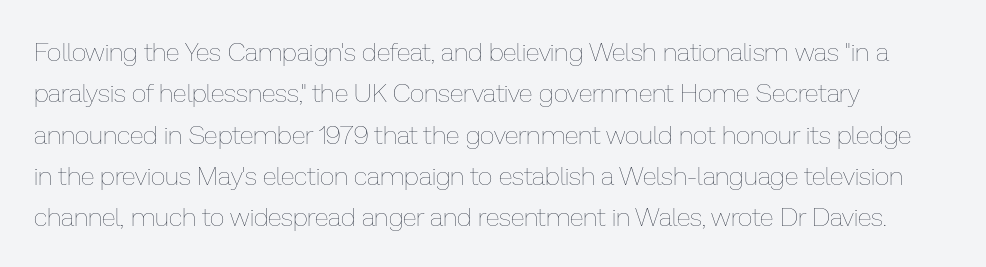
Each stroke keeps to a modest, everyday thickness or less. Whoever set this chose a conventional vertical rhythm. Caption: multi-line text, flush left, ragged right. Underlining? Definitely not there.
